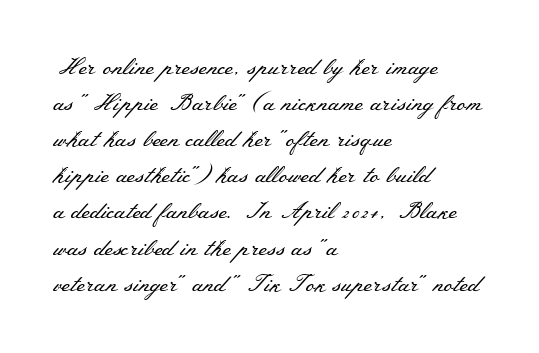
The image shows 23 px text type; set left-aligned, normal line spacing (1.57x), normal letter spacing, not underlined.
